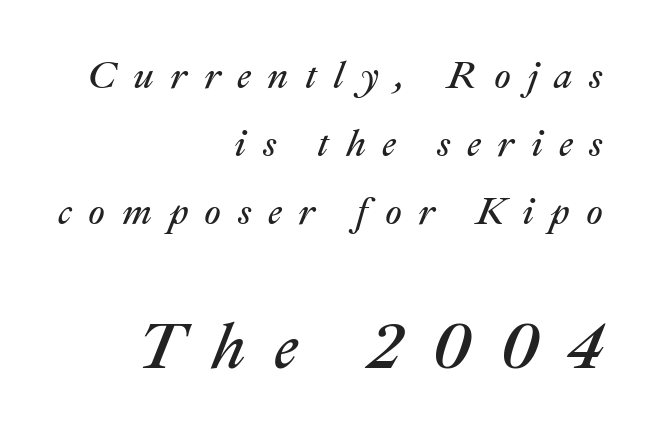
Q: Is the text bold? A: No.
Q: Is the text italic (slanted)? A: Yes, it leans right by about 22 degrees.
Q: Is the text underlined? A: No.
Q: How is the paragraph aligned? A: Right-aligned.
Q: Is the spacing between letters normal or unusually wide? A: Unusually wide.
Q: Which block of text is set in a larger size, the first (top) or the second (bottom)? A: The second (bottom) one.
Q: Width (condensed, normal, or wide)? A: Normal.
Q: Stroke contrast? A: Medium.
Q: x-height? A: Medium.
Q: Monospaced? A: No.
